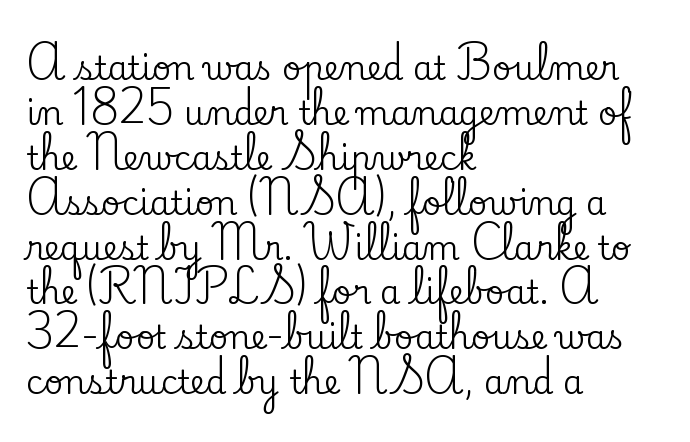
The image shows 33 px serif type, upright; set left-aligned, normal line spacing (1.36x), normal letter spacing, not underlined; low stroke contrast and a small x-height.
